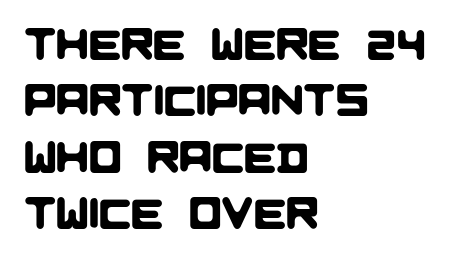
The image shows 43 px sans-serif type; set left-aligned, normal line spacing (1.31x), normal letter spacing, not underlined; low stroke contrast and a large x-height.
